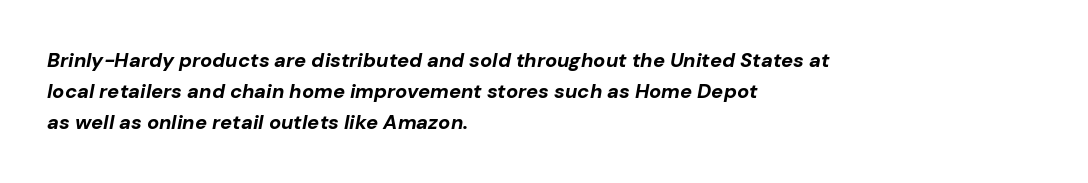
Q: Is the text bold? A: Yes.
Q: Is the text italic (slanted)? A: Yes, it leans right by about 10 degrees.
Q: Is the text underlined? A: No.
Q: How is the paragraph aligned? A: Left-aligned.
Q: Is the spacing between letters normal or unusually wide? A: Normal.
Q: Is the spacing between lines tight, normal or loose? A: Normal.
